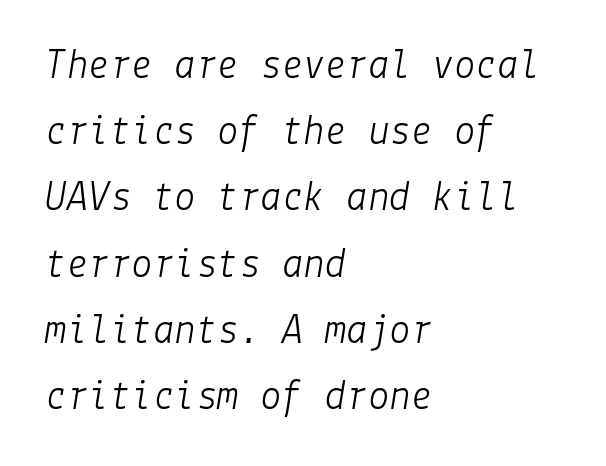
Q: Is the text bold? A: No.
Q: Is the text italic (slanted)? A: Yes, it leans right by about 9 degrees.
Q: Is the text underlined? A: No.
Q: How is the paragraph aligned? A: Left-aligned.
Q: Is the spacing between letters normal or unusually wide? A: Normal.
Q: Is the spacing between lines tight, normal or loose? A: Normal.
Q: Width (condensed, normal, or wide)? A: Normal.
Q: Stroke contrast? A: Low.
Q: x-height? A: Medium.
